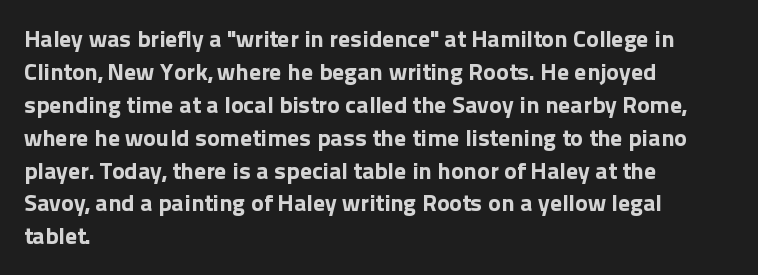
The image shows 24 px bold type, upright; set left-aligned, normal line spacing (1.37x), normal letter spacing, not underlined.
